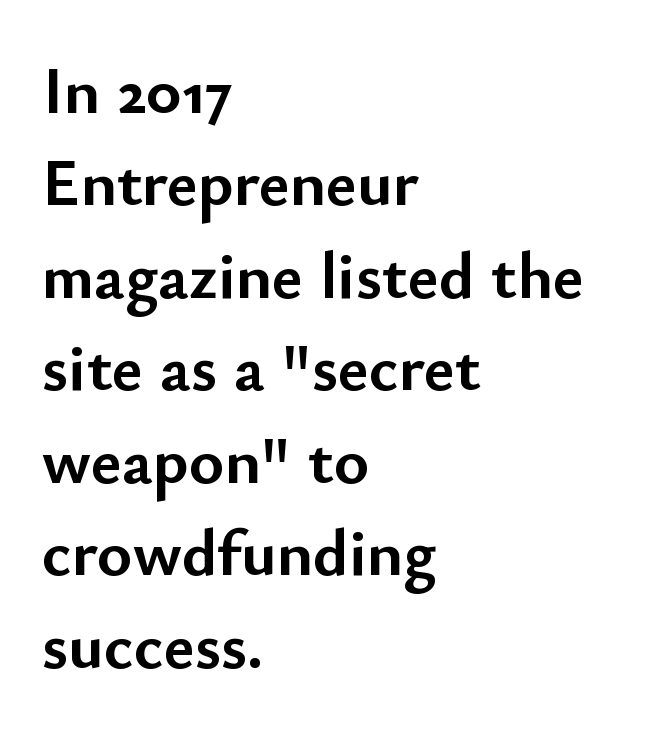
One-word summary of the alignment: left. This is roman type, the default non-slanted kind. There is no visible air inserted between adjacent glyphs. Letters rest on an invisible, unmarked baseline. Grotesque or geometric, the face here clearly has no serifs.
